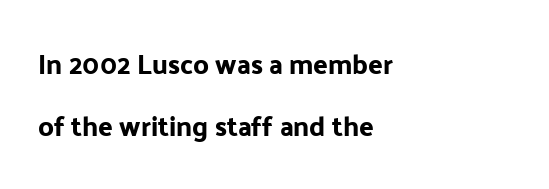
The image shows 27 px text type, upright; set left-aligned, loose line spacing (2.3x), normal letter spacing, not underlined.
